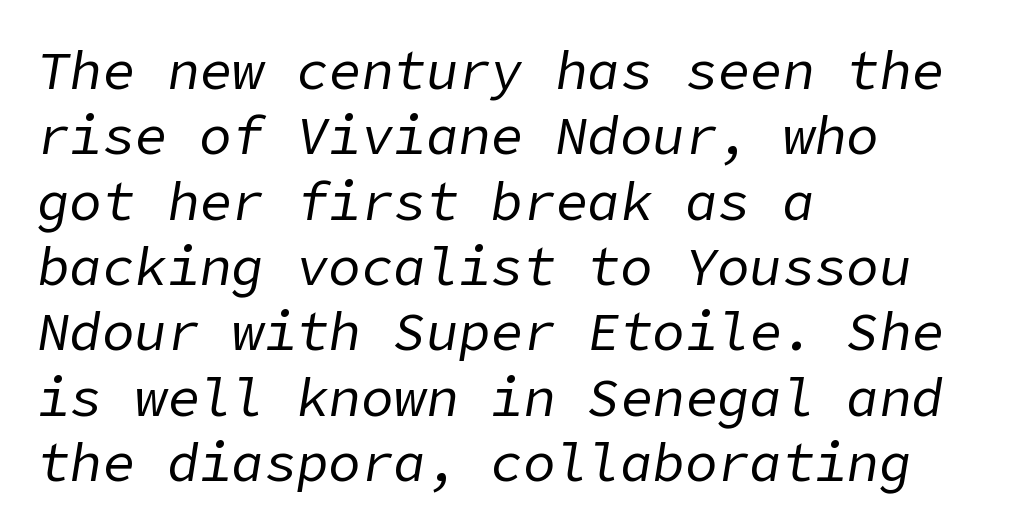
Q: Is the text bold? A: No.
Q: Is the text italic (slanted)? A: Yes, it leans right by about 9 degrees.
Q: Is the text underlined? A: No.
Q: How is the paragraph aligned? A: Left-aligned.
Q: Is the spacing between letters normal or unusually wide? A: Normal.
Q: Width (condensed, normal, or wide)? A: Normal.
Q: Stroke contrast? A: Low.
Q: x-height? A: Medium.
